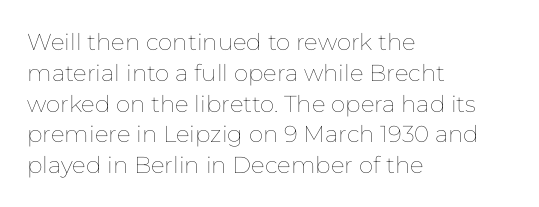
Q: Is the text bold? A: No.
Q: Is the text italic (slanted)? A: No, it is upright.
Q: Is the text underlined? A: No.
Q: How is the paragraph aligned? A: Left-aligned.
Q: Is the spacing between letters normal or unusually wide? A: Normal.
Q: Is the spacing between lines tight, normal or loose? A: Normal.
